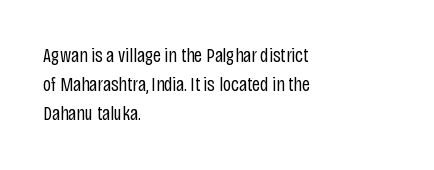
{"italic": "no", "bold": "no", "underline": "no", "align": "left", "line_spacing": "normal", "line_spacing_ratio": 1.46, "letter_spacing": "normal", "letter_spacing_em": 0.0, "glyph_px": 20}
